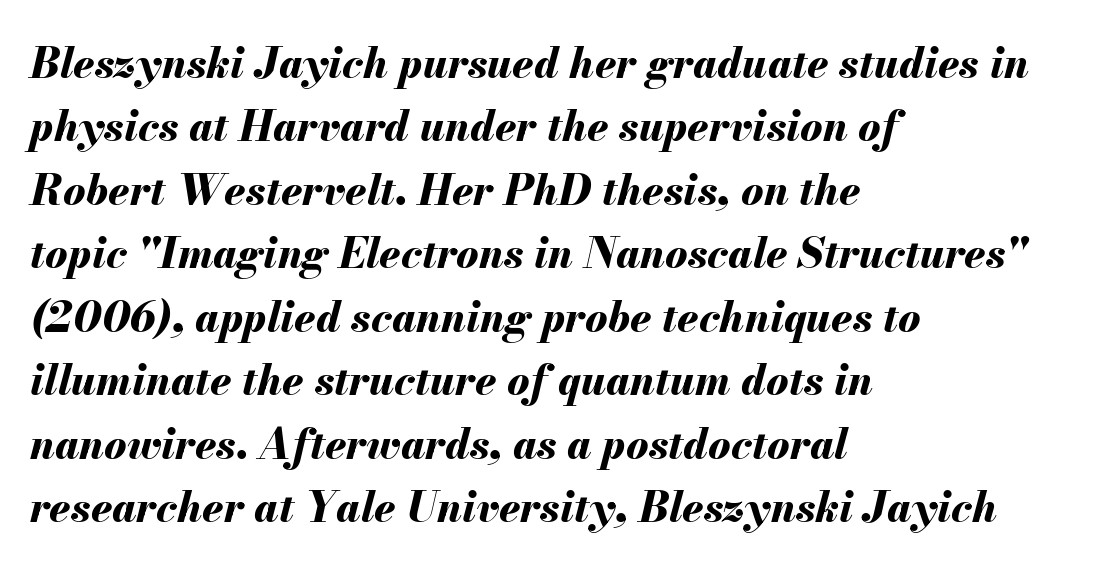
{"italic": "yes", "lean": "right", "slant_degrees": 13, "bold": "yes", "weight": "bold", "width": "normal", "stroke_contrast": "medium", "x_height": "small", "monospaced": "no", "underline": "no", "align": "left", "line_spacing": "normal", "line_spacing_ratio": 1.51, "letter_spacing": "normal", "letter_spacing_em": 0.0, "glyph_px": 42}
